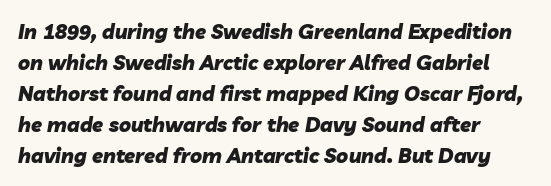
The image shows 20 px bold type, italic (leaning right); set left-aligned, normal line spacing (1.55x), normal letter spacing, not underlined.
